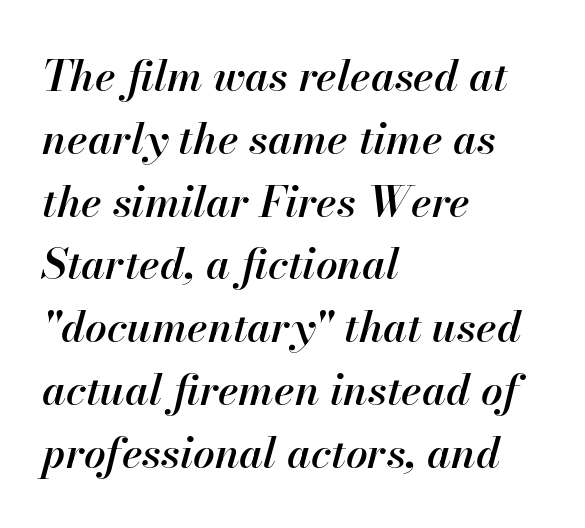
Which margin do the lines hug? The left one — the right edge is uneven. Underline: absent. Is this a fixed-width face? No — the glyphs have proportional, varying widths. Students, note that the glyphs here touch the page at normal intervals.
